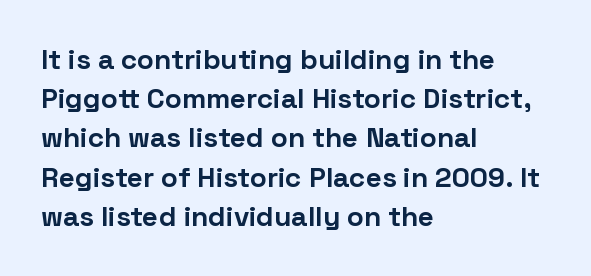
Q: Is the text bold? A: Yes.
Q: Is the text italic (slanted)? A: No, it is upright.
Q: Is the typeface a serif or a sans-serif typeface? A: Sans-serif.
Q: Is the text underlined? A: No.
Q: How is the paragraph aligned? A: Left-aligned.
Q: Is the spacing between letters normal or unusually wide? A: Normal.
Q: Is the spacing between lines tight, normal or loose? A: Normal.
Q: Width (condensed, normal, or wide)? A: Normal.
Q: Stroke contrast? A: Low.
Q: x-height? A: Medium.
Q: Monospaced? A: No.
